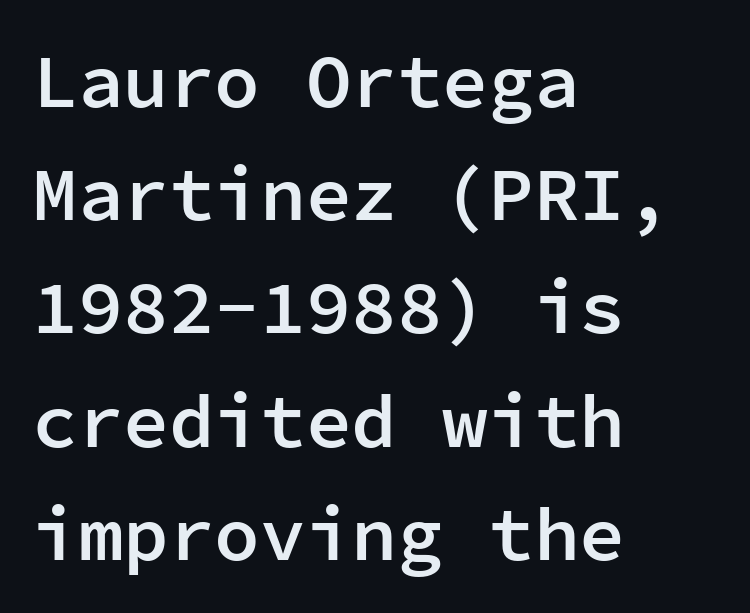
Do the characters align in a grid? Yes, the font is monospaced. Between one letter and the next there's only the usual sliver of space. The sample has been set in demibold, a notch under bold. Ordinary non-slanted type is in use. The gap between lines stays unmarked. Is the block centered? No — it sits flush against the left margin.
